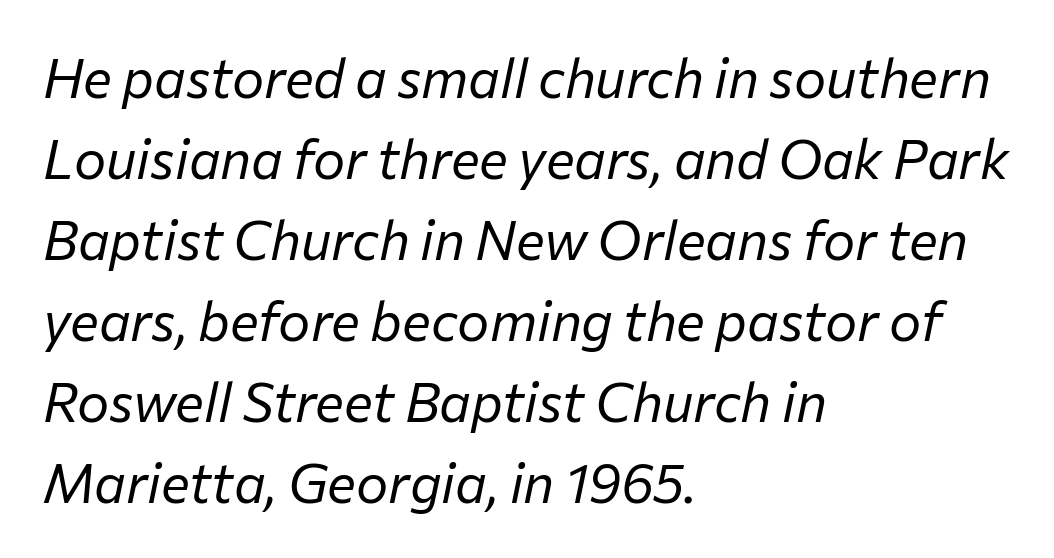
This sample keeps an unexceptional amount of space between lines. This sample is left-justified, so line endings fall wherever the words run out. The face used here is proportionally spaced, like ordinary book or web type. Inter-character spacing is left at the font's built-in metrics. The lettering tilts uniformly, giving the passage an italic look.
